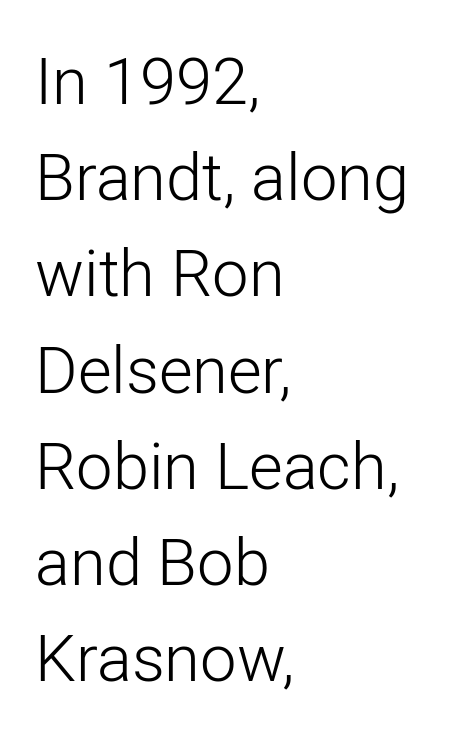
The face used here is proportionally spaced, like ordinary book or web type. A typesetter would label this face a sans. Leading: standard. The letters look calm and open, with moderate or lighter stems. The horizontal fit of the characters is conventional and even. Just letters on the line, the space beneath them empty.
